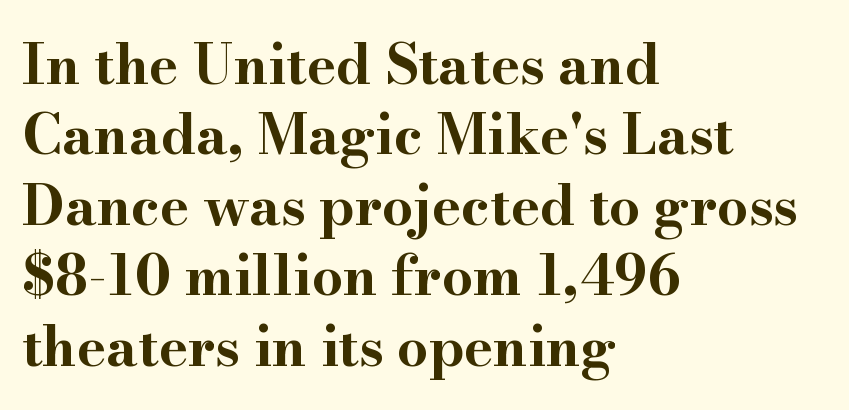
{"serif": "yes", "italic": "no", "bold": "yes", "weight": "bold", "width": "wide", "stroke_contrast": "high", "x_height": "small", "monospaced": "no", "underline": "no", "align": "left", "line_spacing": "normal", "line_spacing_ratio": 1.28, "letter_spacing": "normal", "letter_spacing_em": 0.0, "glyph_px": 55}
